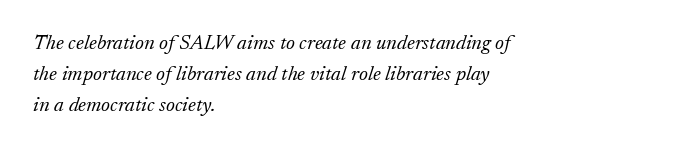
{"italic": "yes", "lean": "right", "slant_degrees": 17, "bold": "no", "underline": "no", "align": "left", "line_spacing": "normal", "line_spacing_ratio": 1.47, "letter_spacing": "normal", "letter_spacing_em": 0.0, "glyph_px": 21}
